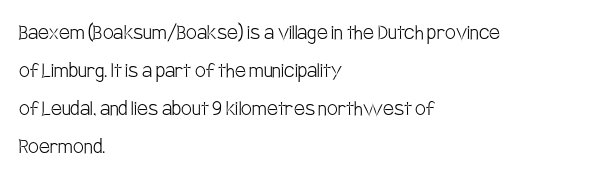
Q: Is the text bold? A: No.
Q: Is the text italic (slanted)? A: No, it is upright.
Q: Is the text underlined? A: No.
Q: How is the paragraph aligned? A: Left-aligned.
Q: Is the spacing between letters normal or unusually wide? A: Normal.
Q: Is the spacing between lines tight, normal or loose? A: Normal.
